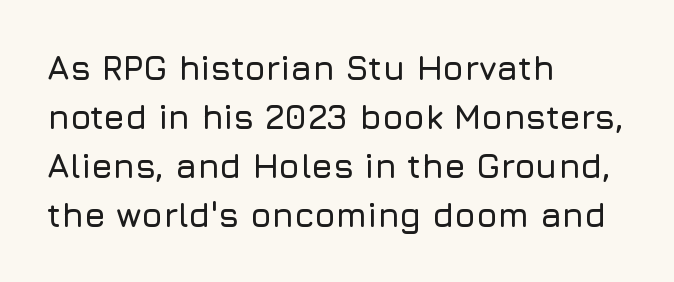
{"serif": "no", "italic": "no", "width": "normal", "stroke_contrast": "low", "x_height": "medium", "monospaced": "no", "underline": "no", "align": "left", "line_spacing": "normal", "line_spacing_ratio": 1.44, "letter_spacing": "normal", "letter_spacing_em": 0.0, "glyph_px": 34}
